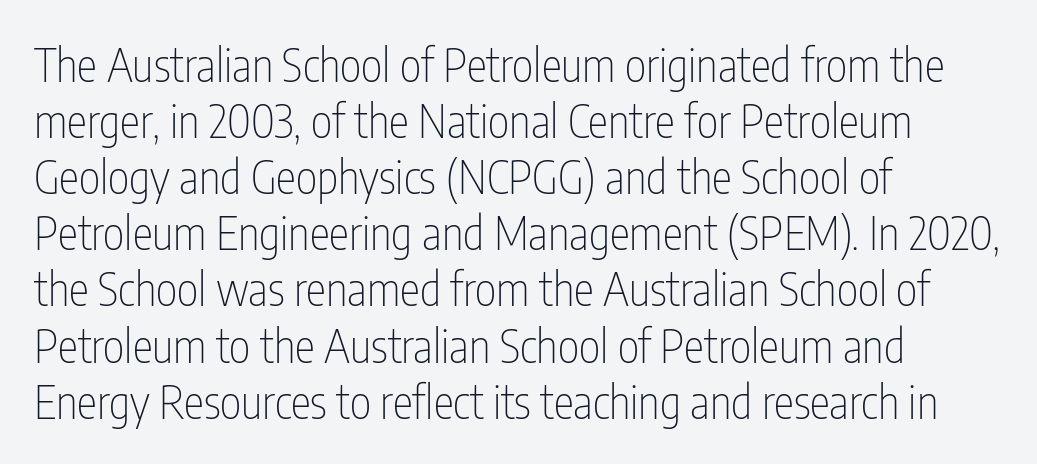
{"serif": "no", "italic": "no", "bold": "no", "weight": "thin", "width": "condensed", "stroke_contrast": "low", "x_height": "medium", "monospaced": "no", "underline": "no", "align": "left", "line_spacing_ratio": 1.22, "letter_spacing": "normal", "letter_spacing_em": 0.0, "glyph_px": 46}
